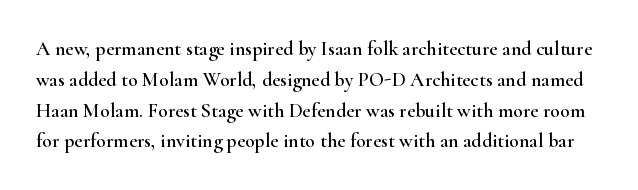
Q: Is the text italic (slanted)? A: No, it is upright.
Q: Is the text underlined? A: No.
Q: Is the spacing between letters normal or unusually wide? A: Normal.
Q: Is the spacing between lines tight, normal or loose? A: Normal.
